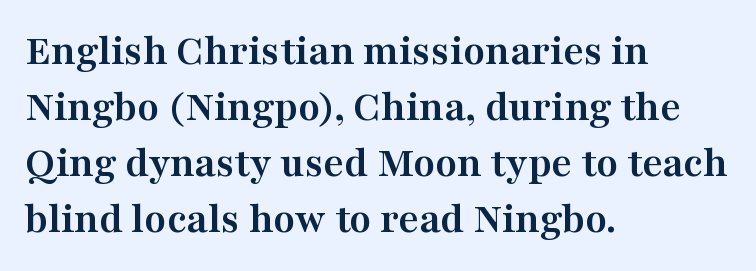
Q: Is the text bold? A: Yes.
Q: Is the text italic (slanted)? A: No, it is upright.
Q: Is the typeface a serif or a sans-serif typeface? A: Serif.
Q: Is the text underlined? A: No.
Q: How is the paragraph aligned? A: Left-aligned.
Q: Is the spacing between letters normal or unusually wide? A: Normal.
Q: Is the spacing between lines tight, normal or loose? A: Normal.
Q: Width (condensed, normal, or wide)? A: Wide.
Q: Stroke contrast? A: Medium.
Q: x-height? A: Medium.
Q: Monospaced? A: No.
